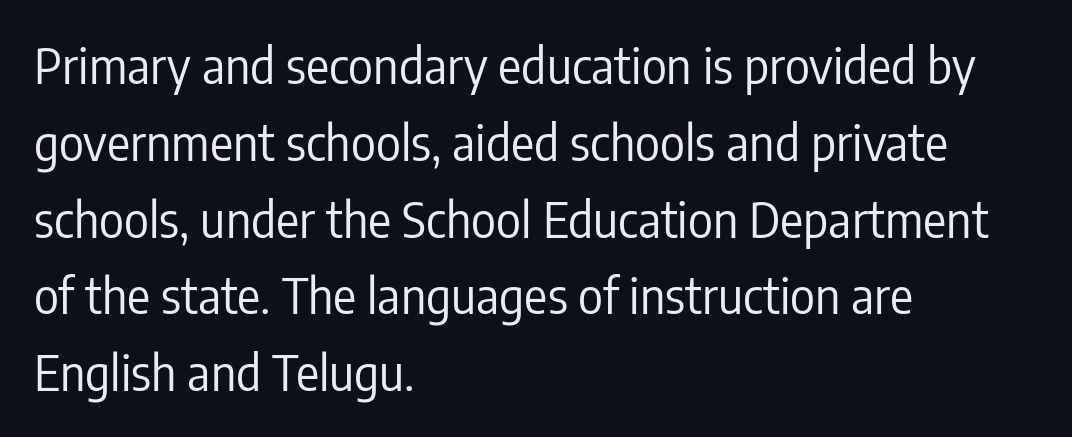
The rendering uses natural spacing where letterforms have individual widths. Stroke thickness stays within the range of a standard reading face or lighter. The passage shown has conventional tracking throughout. The line-height multiplier appears to be the usual default. The text block is weighted toward the left margin, trailing off unevenly rightward. When letters stand straight like this, we call the style roman or upright.
